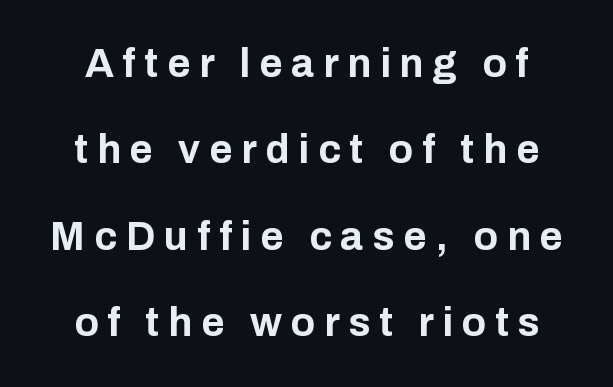
Q: Is the text bold? A: Yes.
Q: Is the text italic (slanted)? A: No, it is upright.
Q: Is the typeface a serif or a sans-serif typeface? A: Sans-serif.
Q: Is the text underlined? A: No.
Q: Is the spacing between letters normal or unusually wide? A: Unusually wide.
Q: Is the spacing between lines tight, normal or loose? A: Loose.
Q: Width (condensed, normal, or wide)? A: Normal.
Q: Stroke contrast? A: Low.
Q: x-height? A: Medium.
Q: Monospaced? A: No.
